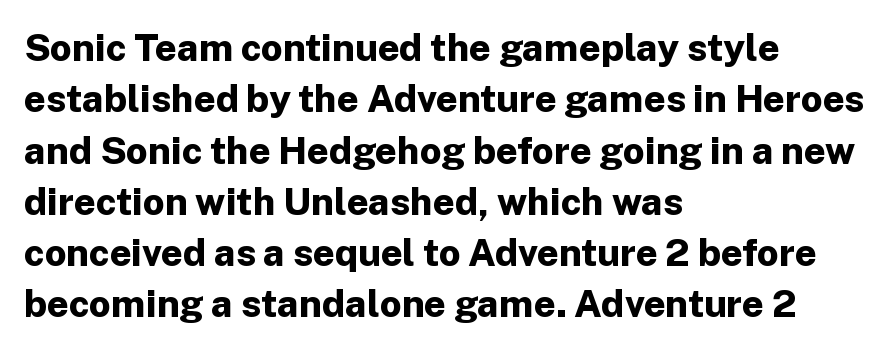
The image shows 38 px bold sans-serif type, upright; set left-aligned, normal line spacing (1.35x), normal letter spacing, not underlined; low stroke contrast and a medium x-height.
